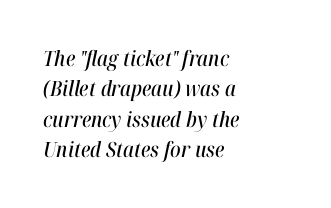
Q: Is the text italic (slanted)? A: Yes, it leans right by about 12 degrees.
Q: Is the text underlined? A: No.
Q: How is the paragraph aligned? A: Left-aligned.
Q: Is the spacing between letters normal or unusually wide? A: Normal.
Q: Is the spacing between lines tight, normal or loose? A: Normal.
